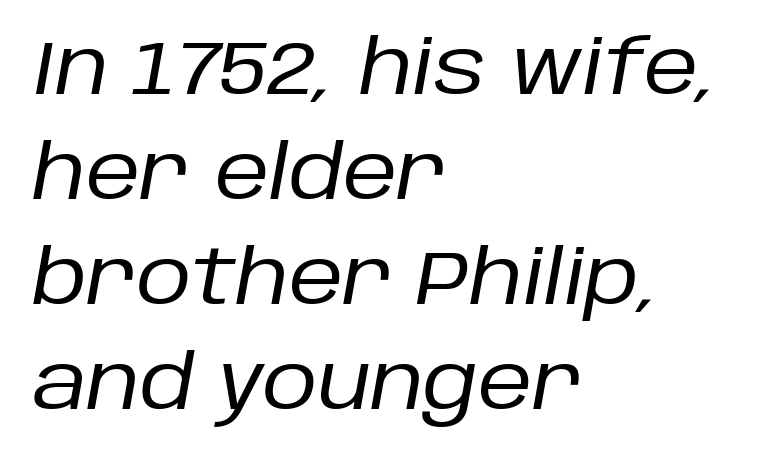
This rendering uses left alignment, leaving the right contour irregular. Words float on clear page, feet unadorned. The rows are spaced the way most documents space them. Think standard paragraph weight, or any step lighter than that. Think of a printed novel: that variable character pitch is what you see here. The line texture is even and compact thanks to regular tracking.
